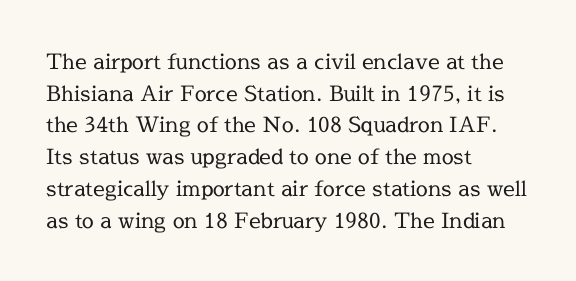
Style check: upright. Leftover space on each line is placed entirely after the last word. The rows are spaced the way most documents space them. The font is comparable to plain body text, perhaps lighter. Honestly, there is no underline to notice here at all. Nobody touched the tracking dial on this one.
